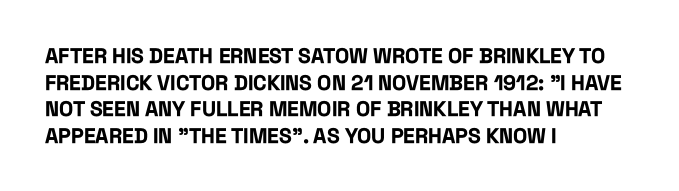
The image shows 21 px bold type, upright; set left-aligned, normal line spacing (1.27x), normal letter spacing, not underlined.
